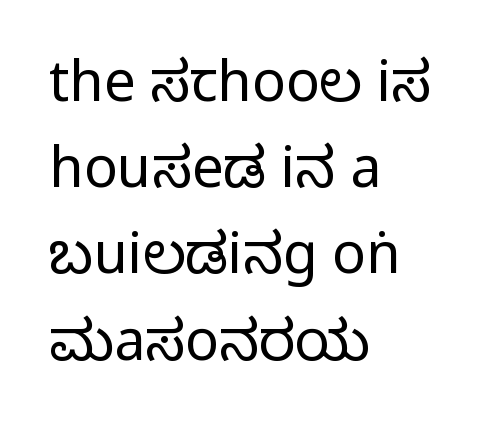
Tracking value appears to be zero — textbook default spacing. Ascenders rise straight up at ninety degrees. On a weight scale, this lands at 450 or below. The baseline area is clear. The rendering uses natural spacing where letterforms have individual widths. Quick note: interline space is typical.
